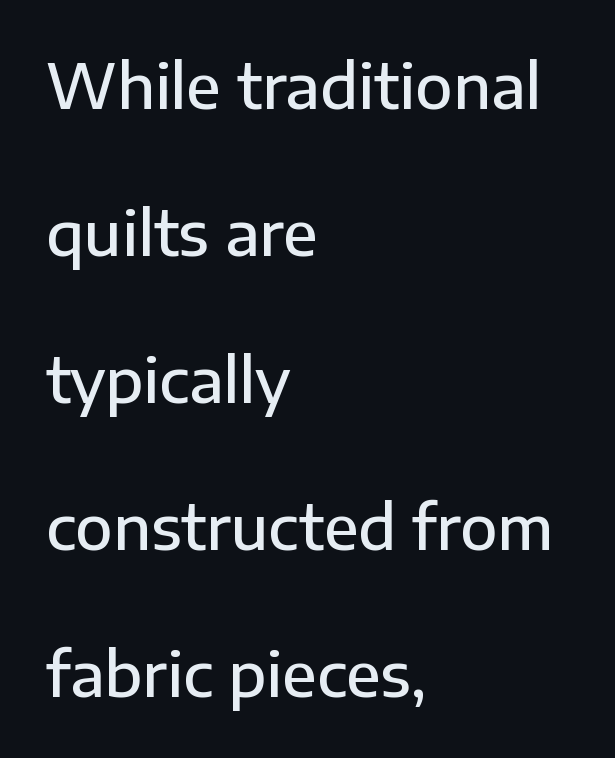
The image shows 61 px semibold sans-serif type, upright; set left-aligned, loose line spacing (2.41x), normal letter spacing, not underlined; low stroke contrast and a medium x-height.
